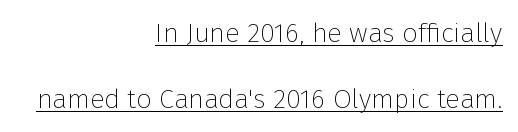
{"italic": "no", "bold": "no", "underline": "yes", "align": "right", "line_spacing": "loose", "line_spacing_ratio": 2.43, "letter_spacing": "normal", "letter_spacing_em": 0.0, "glyph_px": 27}
